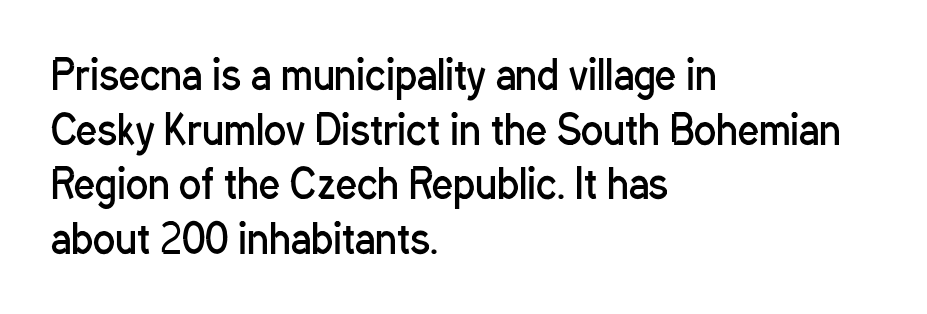
The image shows 41 px regular-weight, condensed sans-serif type, upright; set left-aligned, normal line spacing (1.33x), normal letter spacing, not underlined; low stroke contrast and a medium x-height.
